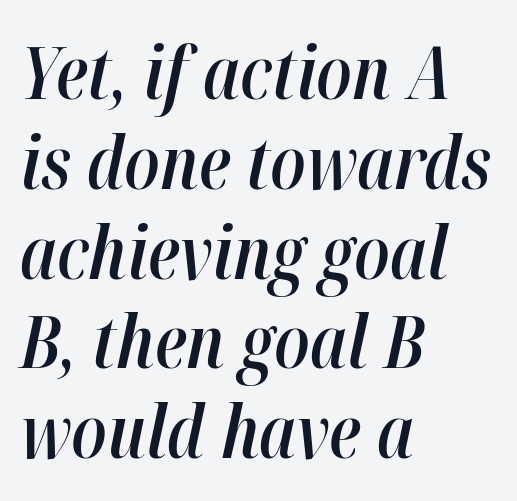
The image shows 73 px semibold, condensed type, italic (leaning right); set left-aligned, line spacing 1.23x, normal letter spacing, not underlined; high stroke contrast and a medium x-height.
